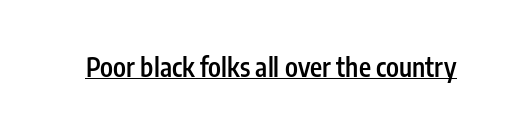
The image shows 26 px text type, upright; set normal letter spacing, underlined.
